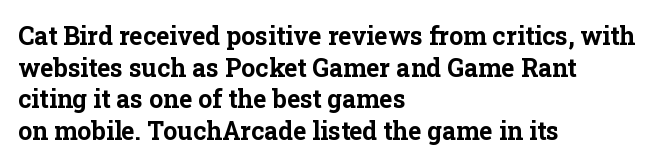
The image shows 25 px bold type, upright; set left-aligned, normal line spacing (1.27x), normal letter spacing, not underlined.
